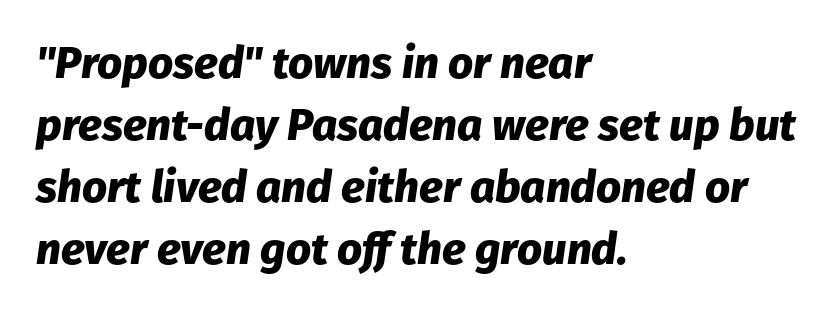
Q: Is the text bold? A: Yes.
Q: Is the text italic (slanted)? A: Yes, it leans right by about 8 degrees.
Q: Is the text underlined? A: No.
Q: How is the paragraph aligned? A: Left-aligned.
Q: Is the spacing between letters normal or unusually wide? A: Normal.
Q: Is the spacing between lines tight, normal or loose? A: Normal.
Q: Width (condensed, normal, or wide)? A: Normal.
Q: Stroke contrast? A: Low.
Q: x-height? A: Medium.
Q: Monospaced? A: No.
